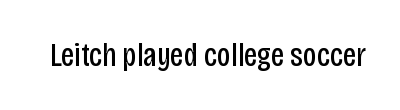
{"serif": "no", "italic": "no", "bold": "no", "weight": "regular", "width": "condensed", "stroke_contrast": "low", "x_height": "large", "monospaced": "no", "underline": "no", "letter_spacing": "normal", "letter_spacing_em": 0.0, "glyph_px": 34}
